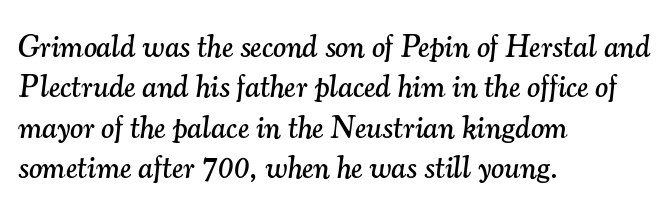
The image shows 31 px serif type, italic (leaning right); set left-aligned, normal line spacing (1.3x), normal letter spacing, not underlined; medium stroke contrast and a small x-height.
